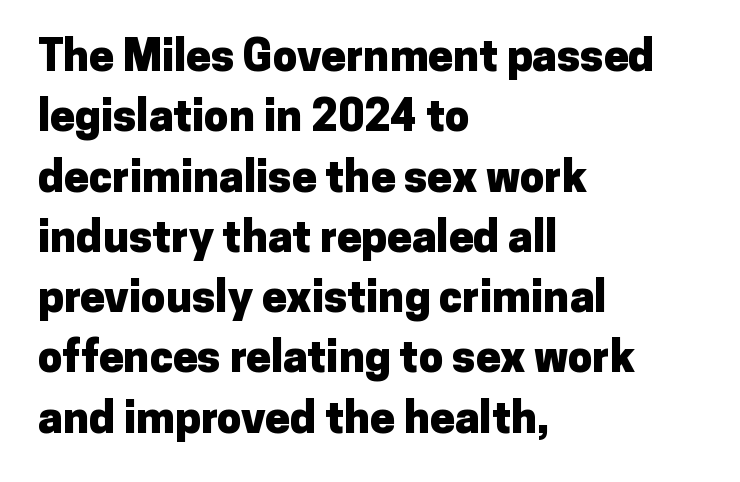
You can tell it's not italic because the verticals are truly vertical. The passage shown stacks its lines at a standard gap. Is this a fixed-width face? No — the glyphs have proportional, varying widths. Weight: bold.
